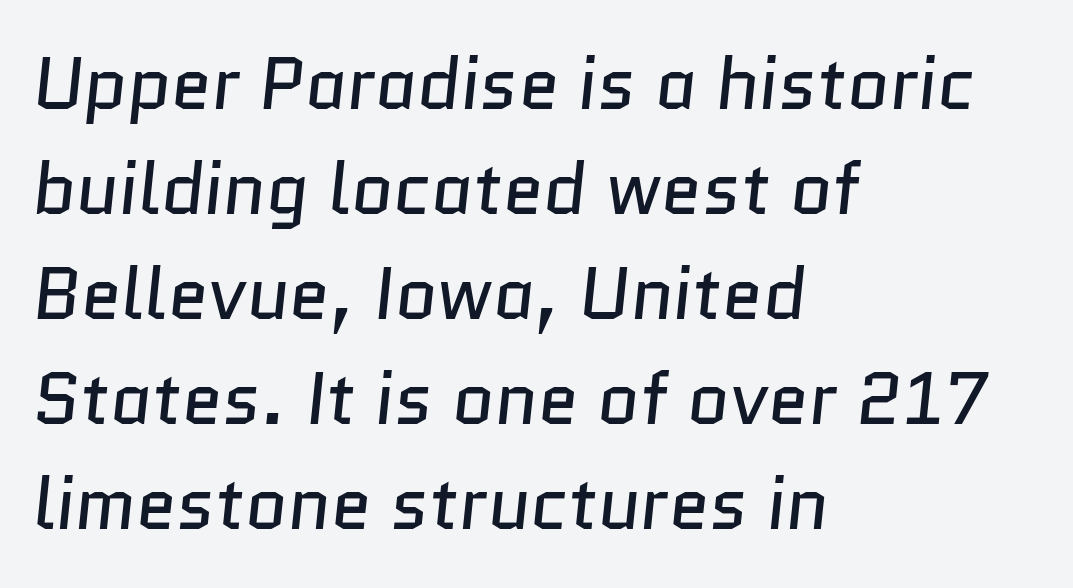
The face used here is proportionally spaced, like ordinary book or web type. No word sits above an underline. Typographically, this falls in the sans-serif category. Baseline-to-baseline distance is the conventional proportion of letter height. This is not heavy type; no bold has been used. Letter spacing: default.
